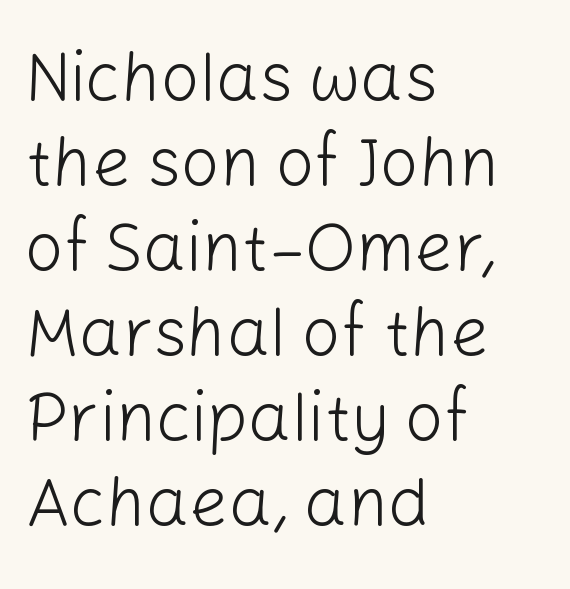
The image shows 68 px light sans-serif type, upright; set left-aligned, normal line spacing (1.25x), normal letter spacing, not underlined; low stroke contrast and a medium x-height.
